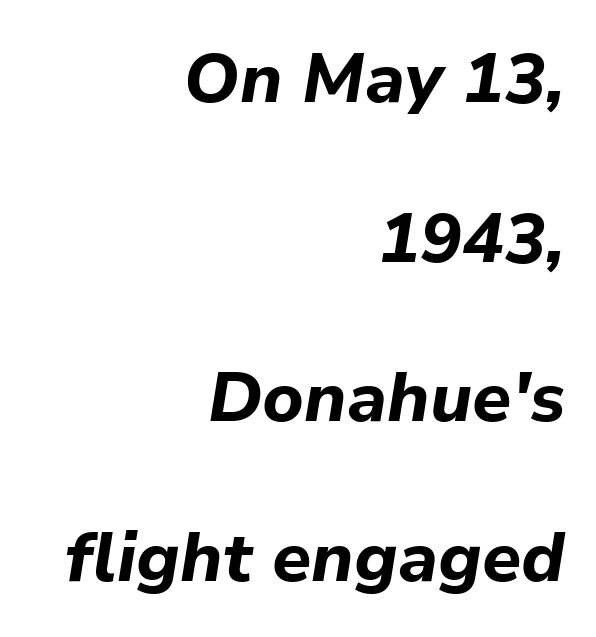
The glyphs are unaccompanied by any horizontal stroke below them. The paragraph shown leans on its right margin. A typesetter would call this proportional, since set widths differ per character. Yep, that's italic — everything's leaning. Set as a true bold cut, around the 700 mark.
